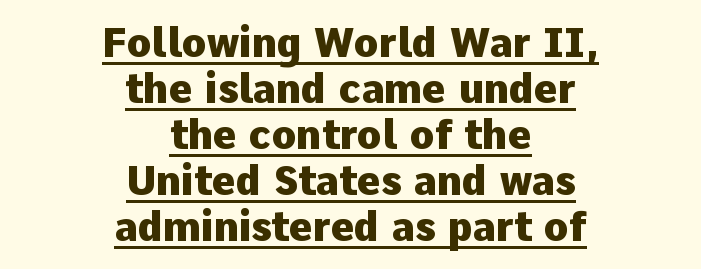
The image shows 40 px heavy sans-serif type, upright; set centered, tight line spacing (1.15x), normal letter spacing, underlined; low stroke contrast and a medium x-height.
